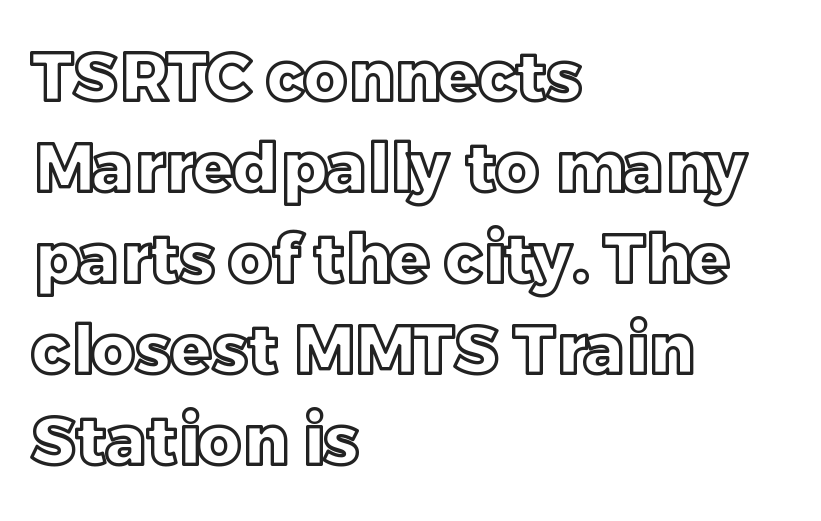
{"italic": "no", "width": "normal", "x_height": "large", "monospaced": "no", "underline": "no", "align": "left", "line_spacing": "normal", "line_spacing_ratio": 1.36, "letter_spacing": "normal", "letter_spacing_em": 0.0, "glyph_px": 67}
